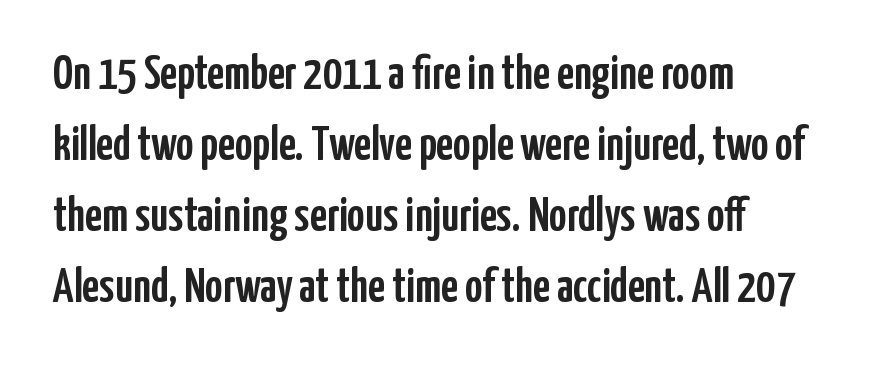
Q: Is the text italic (slanted)? A: No, it is upright.
Q: Is the typeface a serif or a sans-serif typeface? A: Sans-serif.
Q: Is the text underlined? A: No.
Q: How is the paragraph aligned? A: Left-aligned.
Q: Is the spacing between letters normal or unusually wide? A: Normal.
Q: Is the spacing between lines tight, normal or loose? A: Normal.
Q: Width (condensed, normal, or wide)? A: Condensed.
Q: Stroke contrast? A: Low.
Q: x-height? A: Medium.
Q: Monospaced? A: No.
